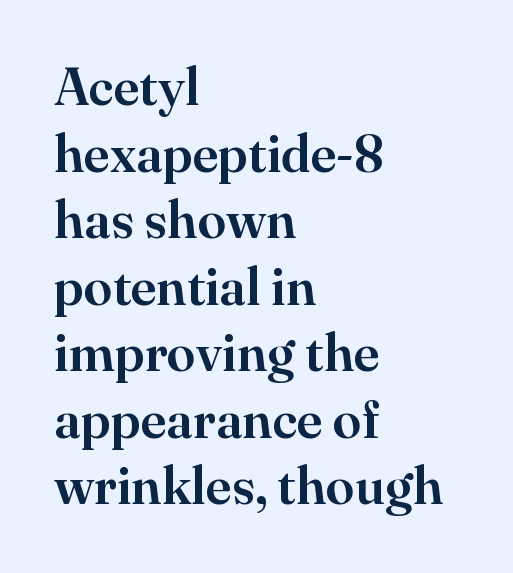
Q: Is the text italic (slanted)? A: No, it is upright.
Q: Is the typeface a serif or a sans-serif typeface? A: Serif.
Q: Is the text underlined? A: No.
Q: How is the paragraph aligned? A: Left-aligned.
Q: Is the spacing between letters normal or unusually wide? A: Normal.
Q: Is the spacing between lines tight, normal or loose? A: Normal.
Q: Width (condensed, normal, or wide)? A: Normal.
Q: Stroke contrast? A: High.
Q: x-height? A: Small.
Q: Monospaced? A: No.
